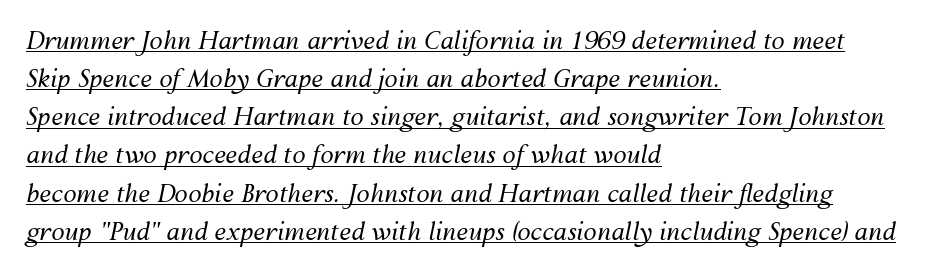
The sample's only ornament is a line tracing under the words. The paragraph has a hard left edge and a soft right edge. This block has exactly the height ordinary leading produces. The axis of the letterforms is tilted away from vertical. There is no visible air inserted between adjacent glyphs.
